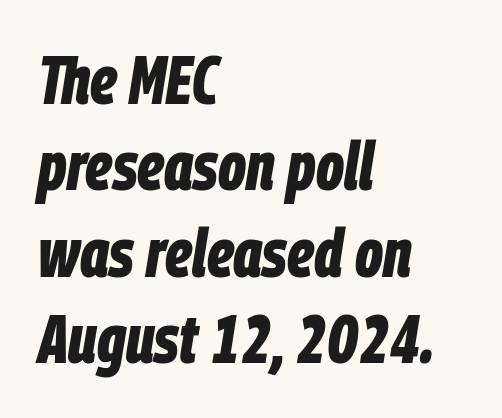
{"italic": "yes", "lean": "right", "slant_degrees": 9, "bold": "yes", "weight": "bold", "width": "condensed", "stroke_contrast": "low", "x_height": "large", "monospaced": "no", "underline": "no", "align": "left", "line_spacing": "normal", "line_spacing_ratio": 1.27, "letter_spacing": "normal", "letter_spacing_em": 0.0, "glyph_px": 68}
